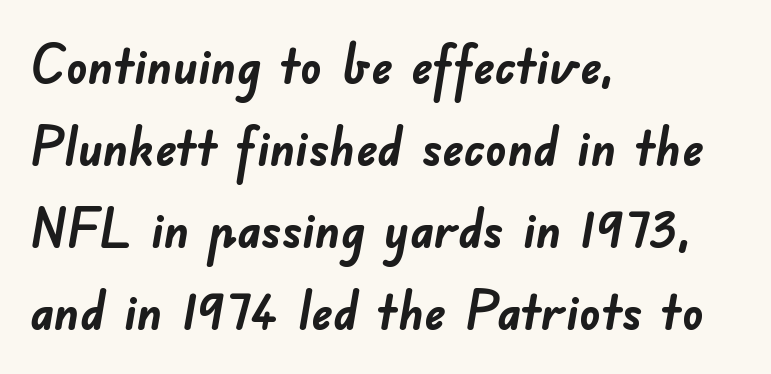
Has an underline been added? It has not. Inter-character spacing is left at the font's built-in metrics. Are there feet on the stems? There aren't — it's a sans. You could not count columns in this text — the font is proportionally spaced.
